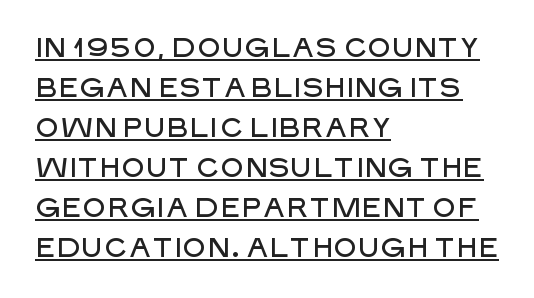
{"italic": "no", "underline": "yes", "align": "left", "line_spacing": "normal", "line_spacing_ratio": 1.48, "letter_spacing": "normal", "letter_spacing_em": 0.0, "glyph_px": 27}
